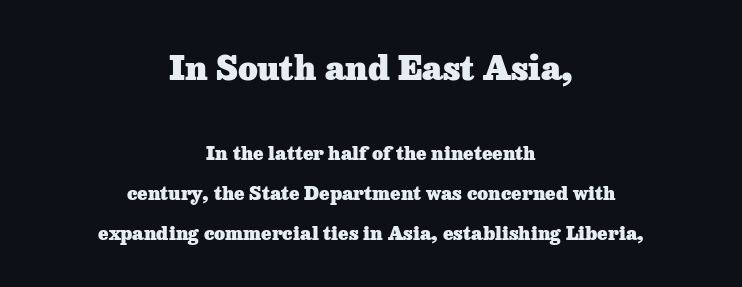
Q: Is the text bold? A: Yes.
Q: Is the text italic (slanted)? A: No, it is upright.
Q: Is the typeface a serif or a sans-serif typeface? A: Serif.
Q: Is the text underlined? A: No.
Q: How is the paragraph aligned? A: Centered.
Q: Is the spacing between letters normal or unusually wide? A: Normal.
Q: Is the spacing between lines tight, normal or loose? A: Loose.
Q: Which block of text is set in a larger size, the first (top) or the second (bottom)? A: The first (top) one.
Q: Width (condensed, normal, or wide)? A: Normal.
Q: Stroke contrast? A: Low.
Q: x-height? A: Medium.
Q: Monospaced? A: No.
